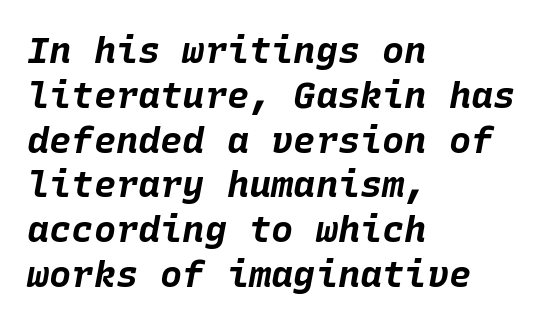
{"italic": "yes", "lean": "right", "slant_degrees": 10, "bold": "yes", "weight": "bold", "width": "normal", "stroke_contrast": "low", "x_height": "large", "monospaced": "yes", "underline": "no", "align": "left", "line_spacing_ratio": 1.21, "letter_spacing": "normal", "letter_spacing_em": 0.0, "glyph_px": 37}
